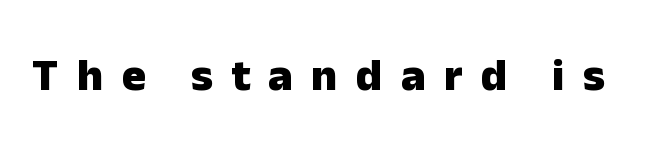
{"serif": "no", "italic": "no", "bold": "yes", "weight": "heavy", "width": "normal", "stroke_contrast": "low", "x_height": "medium", "monospaced": "no", "underline": "no", "letter_spacing": "wide", "letter_spacing_em": 0.4, "glyph_px": 46}
